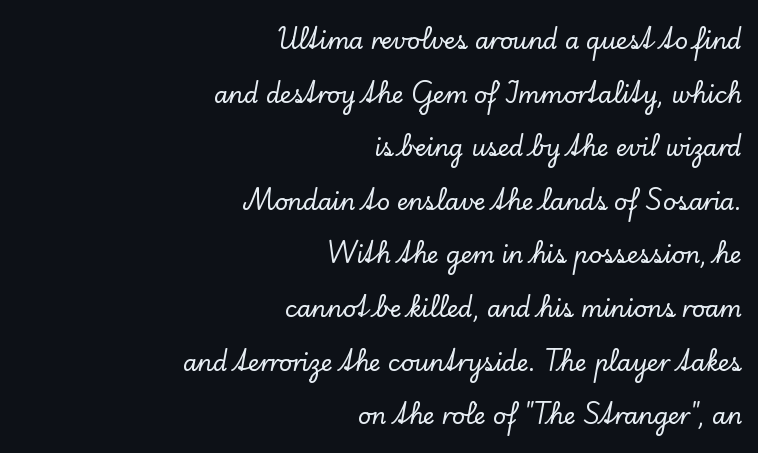
The image shows 23 px text type; set right-aligned, loose line spacing (2.33x), normal letter spacing, not underlined.
